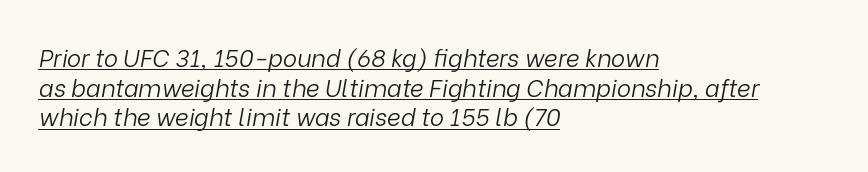
The image shows 24 px text type, italic (leaning right); set left-aligned, line spacing 1.23x, normal letter spacing, underlined.
